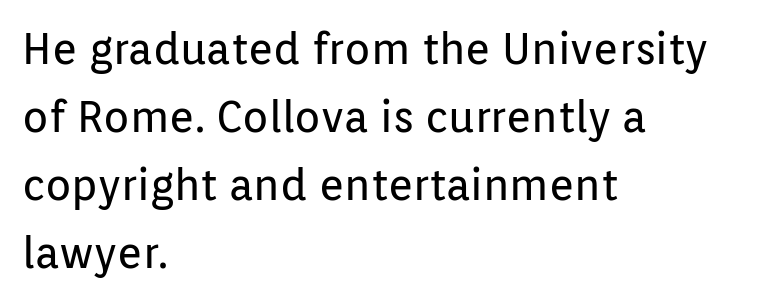
The image shows 43 px regular-weight sans-serif type, upright; set left-aligned, normal line spacing (1.58x), normal letter spacing, not underlined; low stroke contrast and a medium x-height.
